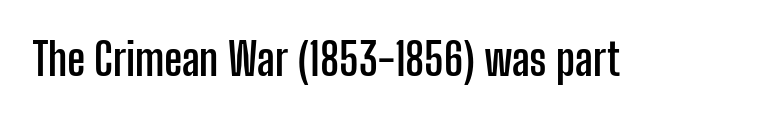
Each letter's strokes conclude bluntly, with no projecting serifs. Every character sits straight up, as roman type does. Standard letterfit; no display-style spreading of the glyphs. Spacing verdict: proportional, widths tailored to each character. Strong, thick strokes mark this as bold type.
